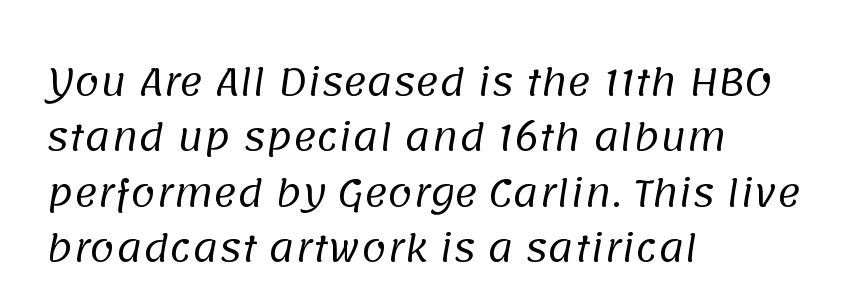
The image shows 36 px regular-weight sans-serif type; set left-aligned, normal line spacing (1.54x), normal letter spacing, not underlined; low stroke contrast and a large x-height.
